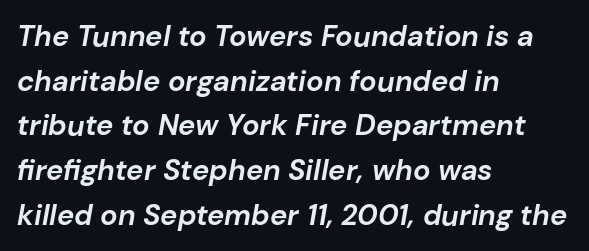
The image shows 29 px bold type, italic (leaning right); set left-aligned, normal line spacing (1.54x), normal letter spacing, not underlined; low stroke contrast and a medium x-height.
